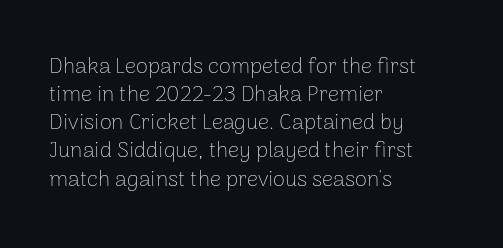
{"italic": "no", "bold": "no", "underline": "no", "align": "left", "line_spacing": "normal", "line_spacing_ratio": 1.28, "letter_spacing": "normal", "letter_spacing_em": 0.0, "glyph_px": 22}
